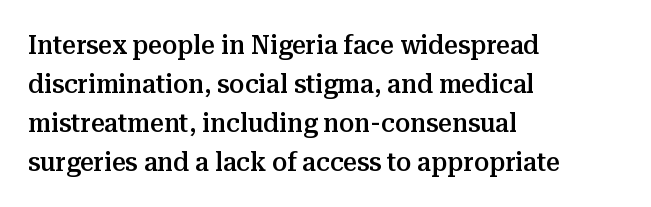
{"italic": "no", "bold": "semi", "underline": "no", "align": "left", "line_spacing": "normal", "line_spacing_ratio": 1.45, "letter_spacing": "normal", "letter_spacing_em": 0.0, "glyph_px": 27}
